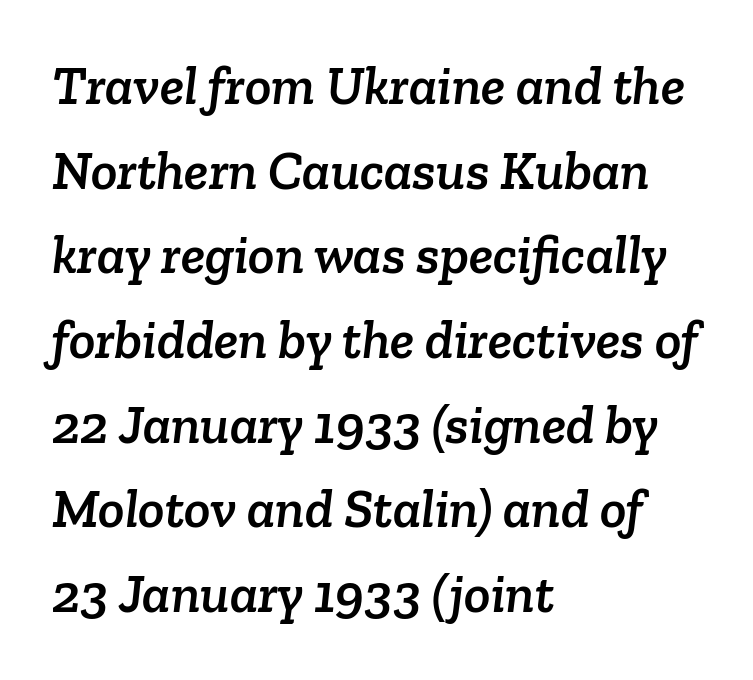
{"serif": "yes", "width": "normal", "stroke_contrast": "low", "x_height": "medium", "monospaced": "no", "underline": "no", "align": "left", "line_spacing": "normal", "line_spacing_ratio": 1.54, "letter_spacing": "normal", "letter_spacing_em": 0.0, "glyph_px": 55}
